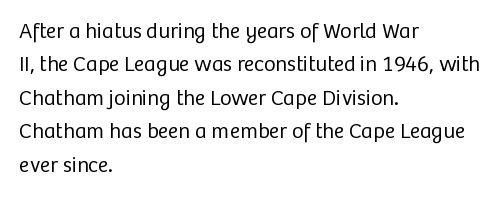
{"italic": "no", "bold": "no", "underline": "no", "align": "left", "line_spacing": "normal", "line_spacing_ratio": 1.52, "letter_spacing": "normal", "letter_spacing_em": 0.0, "glyph_px": 22}
